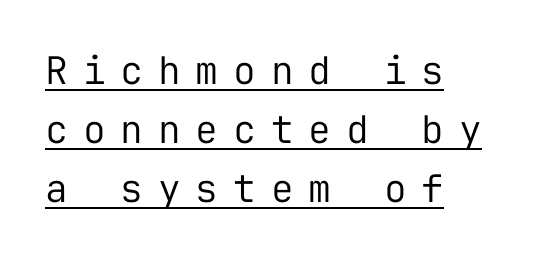
Q: Is the text bold? A: No.
Q: Is the text italic (slanted)? A: No, it is upright.
Q: Is the typeface a serif or a sans-serif typeface? A: Sans-serif.
Q: Is the text underlined? A: Yes.
Q: How is the paragraph aligned? A: Left-aligned.
Q: Is the spacing between letters normal or unusually wide? A: Unusually wide.
Q: Is the spacing between lines tight, normal or loose? A: Normal.
Q: Width (condensed, normal, or wide)? A: Normal.
Q: Stroke contrast? A: Low.
Q: x-height? A: Medium.
Q: Monospaced? A: Yes.
